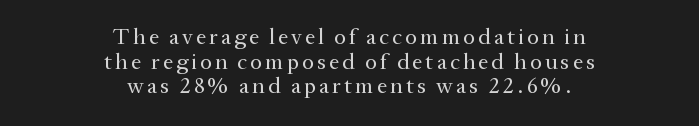
{"italic": "no", "bold": "no", "underline": "no", "align": "center", "line_spacing": "tight", "line_spacing_ratio": 1.07, "glyph_px": 23}
